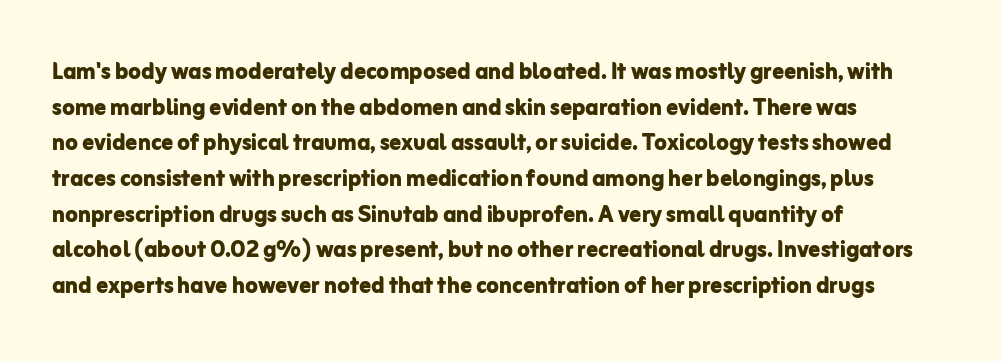
Q: Is the text bold? A: Yes.
Q: Is the text italic (slanted)? A: No, it is upright.
Q: Is the typeface a serif or a sans-serif typeface? A: Sans-serif.
Q: Is the text underlined? A: No.
Q: How is the paragraph aligned? A: Left-aligned.
Q: Is the spacing between letters normal or unusually wide? A: Normal.
Q: Width (condensed, normal, or wide)? A: Normal.
Q: Stroke contrast? A: Low.
Q: x-height? A: Medium.
Q: Monospaced? A: No.
